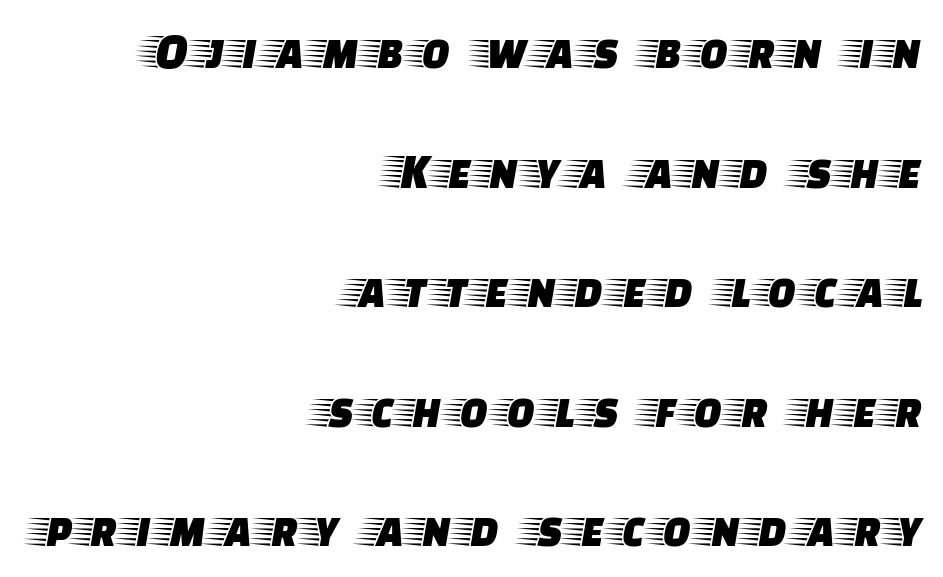
{"serif": "yes", "width": "wide", "stroke_contrast": "low", "x_height": "large", "monospaced": "no", "underline": "no", "align": "right", "line_spacing": "loose", "line_spacing_ratio": 2.3, "glyph_px": 52}
